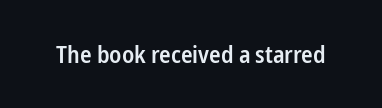
Q: Is the text bold? A: Semi-bold.
Q: Is the text italic (slanted)? A: No, it is upright.
Q: Is the text underlined? A: No.
Q: Is the spacing between letters normal or unusually wide? A: Normal.
